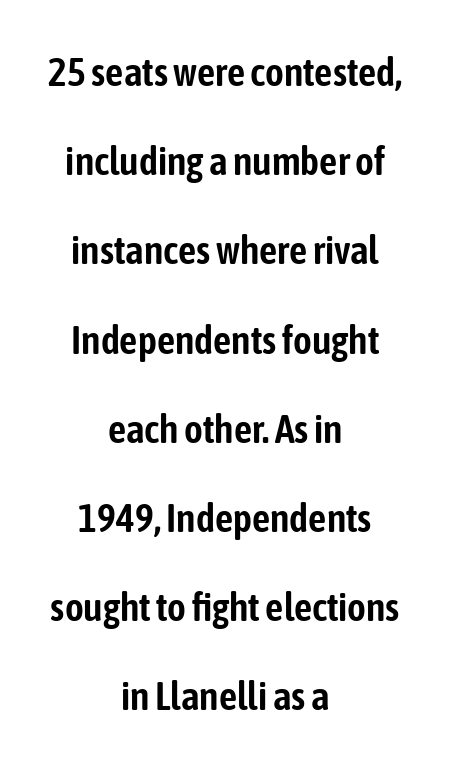
{"serif": "no", "italic": "no", "width": "condensed", "stroke_contrast": "low", "x_height": "medium", "monospaced": "no", "underline": "no", "align": "center", "line_spacing": "loose", "line_spacing_ratio": 2.23, "letter_spacing": "normal", "letter_spacing_em": 0.0, "glyph_px": 40}
